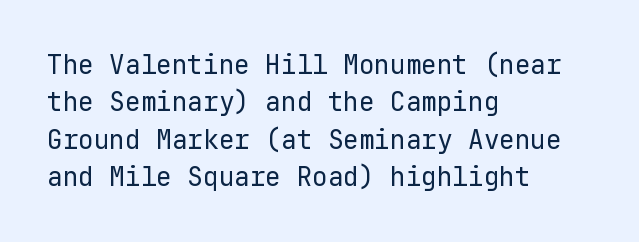
The image shows 26 px text type, upright; set left-aligned, normal line spacing (1.44x), normal letter spacing, not underlined.
